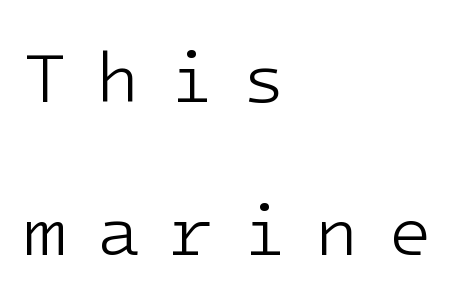
Q: Is the text bold? A: No.
Q: Is the text italic (slanted)? A: No, it is upright.
Q: Is the typeface a serif or a sans-serif typeface? A: Sans-serif.
Q: Is the text underlined? A: No.
Q: How is the paragraph aligned? A: Left-aligned.
Q: Is the spacing between letters normal or unusually wide? A: Unusually wide.
Q: Is the spacing between lines tight, normal or loose? A: Loose.
Q: Width (condensed, normal, or wide)? A: Normal.
Q: Stroke contrast? A: Low.
Q: x-height? A: Medium.
